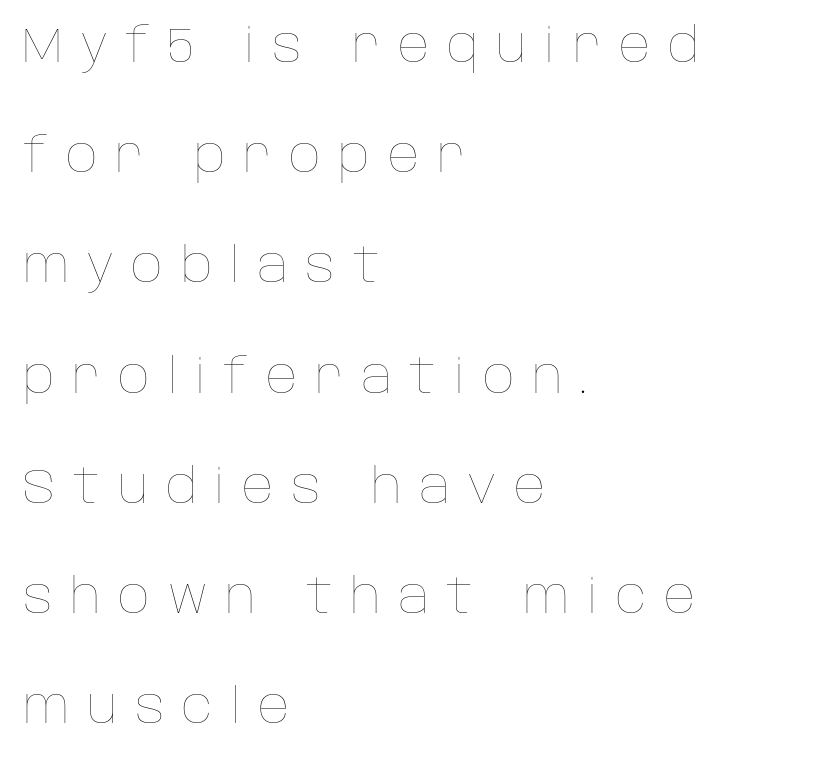
{"italic": "no", "bold": "no", "weight": "thin", "width": "normal", "stroke_contrast": "low", "x_height": "large", "monospaced": "no", "underline": "no", "align": "left", "line_spacing": "loose", "line_spacing_ratio": 2.25, "letter_spacing": "wide", "letter_spacing_em": 0.36, "glyph_px": 49}
